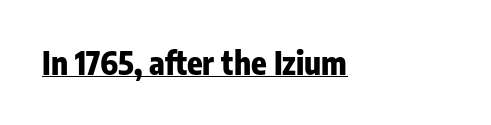
The image shows 32 px heavy, condensed sans-serif type, upright; set left-aligned, normal letter spacing, underlined; low stroke contrast and a medium x-height.
